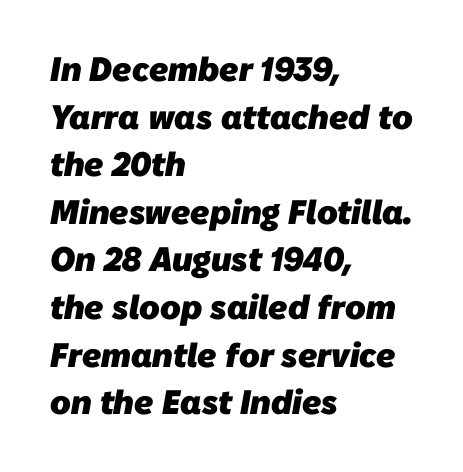
The typeface chosen for these lines omits serifs. Reading down the block, your eye returns to a fixed left position each line. Line spacing here is normal. This is heavy type, rendered in bold. The face used here is proportionally spaced, like ordinary book or web type.
